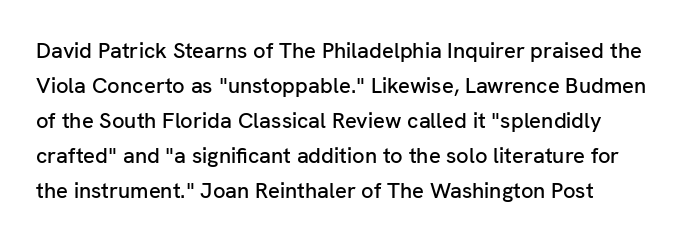
The image shows 22 px text type, upright; set normal line spacing (1.59x), normal letter spacing, not underlined.
